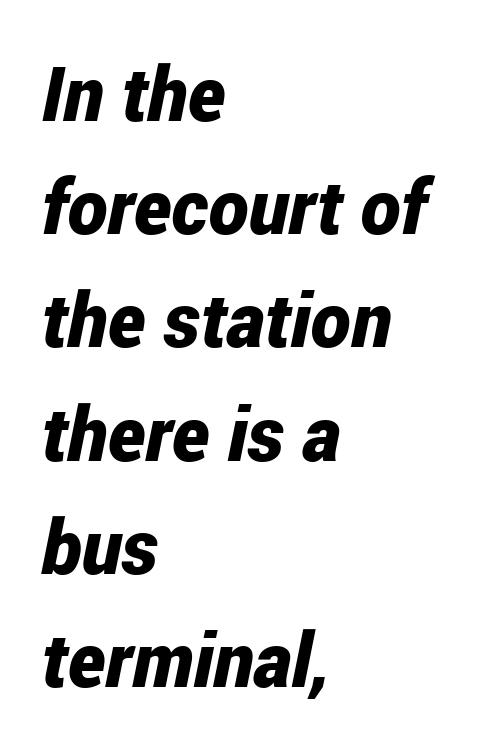
The image shows 76 px bold, condensed type, italic (leaning right); set left-aligned, normal line spacing (1.49x), normal letter spacing, not underlined; low stroke contrast and a medium x-height.
